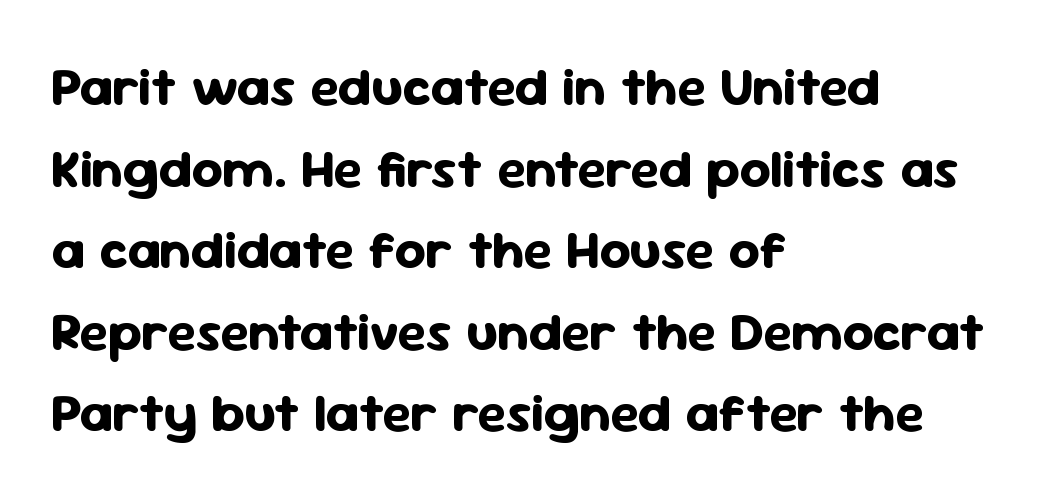
{"serif": "no", "italic": "no", "bold": "yes", "weight": "bold", "width": "normal", "stroke_contrast": "low", "x_height": "medium", "monospaced": "no", "underline": "no", "align": "left", "line_spacing": "normal", "line_spacing_ratio": 1.51, "letter_spacing": "normal", "letter_spacing_em": 0.0, "glyph_px": 54}
